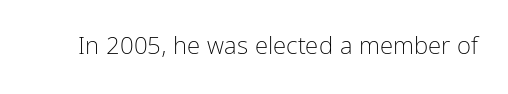
Only glyphs here, with clear space below each row. Notice how the stems are strictly vertical — no italics here. Between one letter and the next there's only the usual sliver of space. Is this a heavy cut? Hardly; it is regular or lighter.
